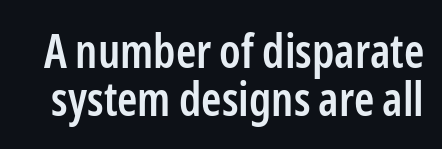
{"serif": "no", "italic": "no", "bold": "semi", "weight": "semibold", "width": "condensed", "stroke_contrast": "low", "x_height": "medium", "monospaced": "no", "underline": "no", "line_spacing": "tight", "line_spacing_ratio": 1.05, "letter_spacing": "normal", "letter_spacing_em": 0.0, "glyph_px": 46}
